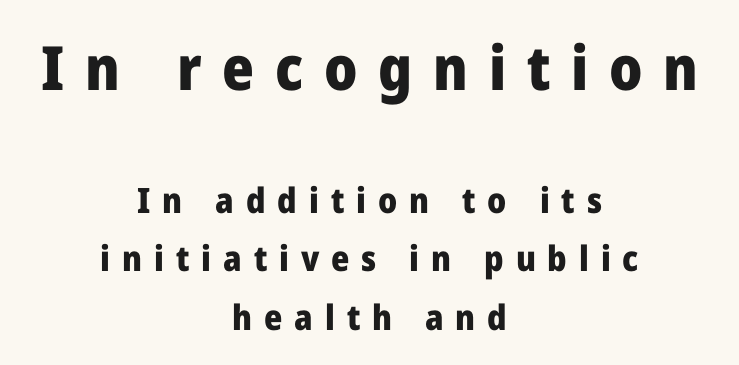
{"serif": "no", "italic": "no", "bold": "yes", "weight": "heavy", "width": "normal", "stroke_contrast": "low", "x_height": "medium", "monospaced": "no", "underline": "no", "align": "center", "line_spacing": "normal", "line_spacing_ratio": 1.67, "letter_spacing": "wide", "letter_spacing_em": 0.34, "larger_block": "first", "size_ratio": 1.74, "glyph_px": 61}
